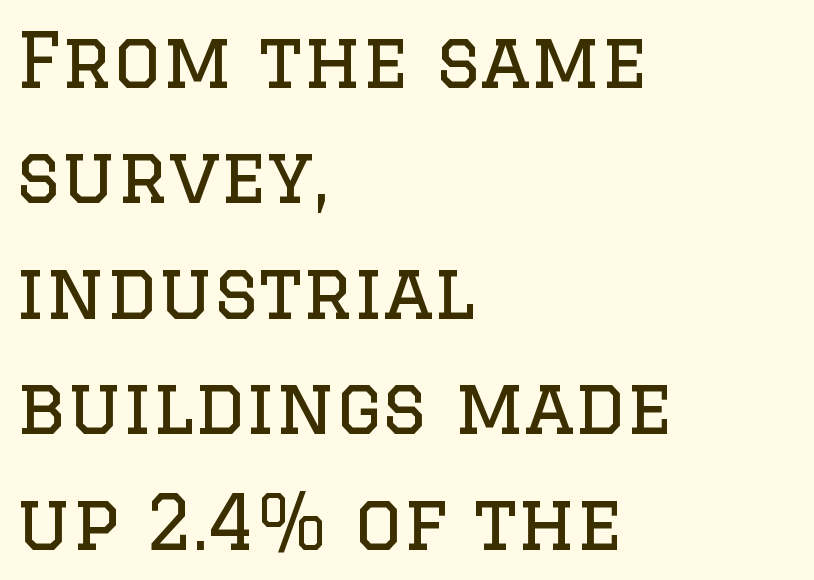
Honestly, the letter spacing is just normal — you wouldn't notice it. Teacher's note: observe the even left margin — that is flush-left alignment. The typography opts for an upright posture over an oblique one. Varying glyph widths throughout — classic text-font behaviour. Leading: standard. A typesetter would label this face a serif.
